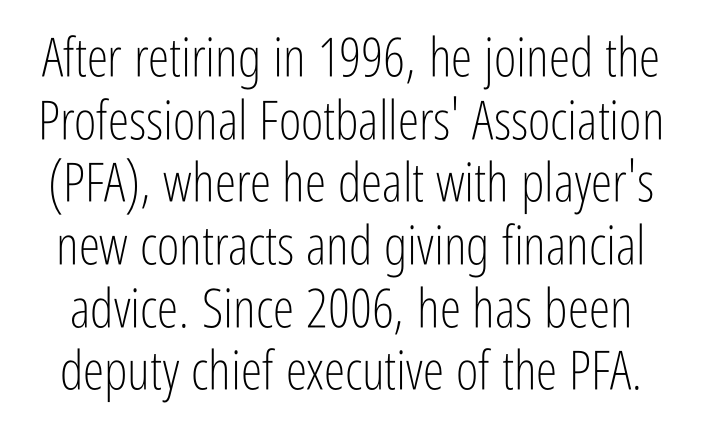
The image shows 54 px light, condensed sans-serif type, upright; set line spacing 1.16x, normal letter spacing, not underlined; low stroke contrast and a medium x-height.
